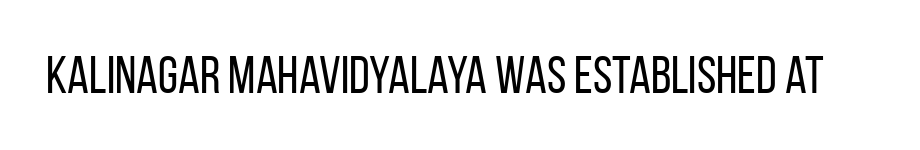
The image shows 52 px regular-weight, condensed sans-serif type, upright; set normal letter spacing, not underlined; low stroke contrast and a large x-height.
